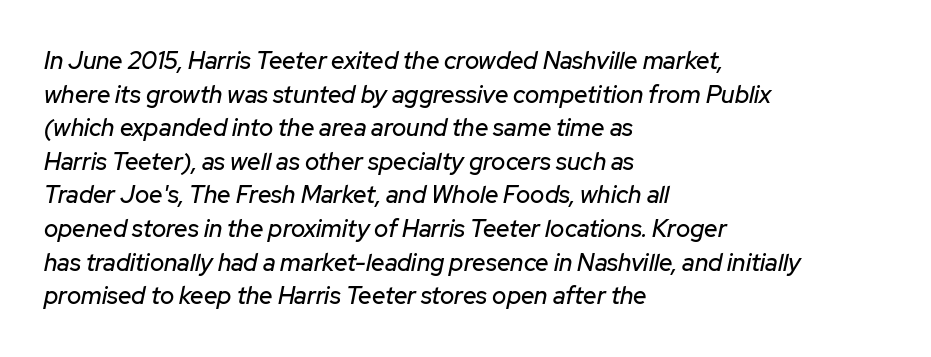
Q: Is the text italic (slanted)? A: Yes, it leans right by about 12 degrees.
Q: Is the text underlined? A: No.
Q: How is the paragraph aligned? A: Left-aligned.
Q: Is the spacing between letters normal or unusually wide? A: Normal.
Q: Is the spacing between lines tight, normal or loose? A: Normal.
